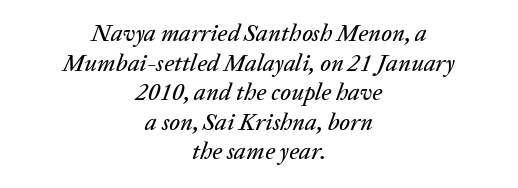
Q: Is the text italic (slanted)? A: Yes, it leans right by about 20 degrees.
Q: Is the text underlined? A: No.
Q: How is the paragraph aligned? A: Centered.
Q: Is the spacing between letters normal or unusually wide? A: Normal.
